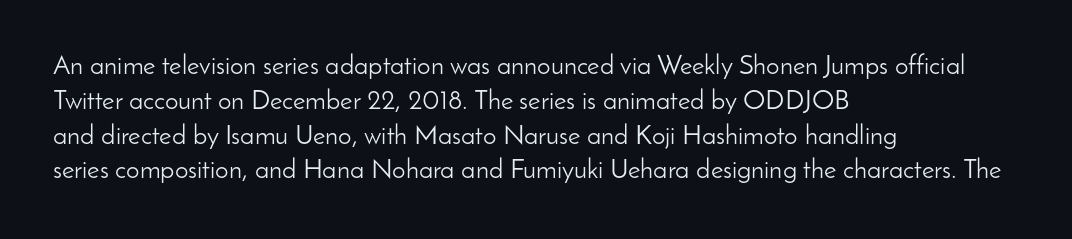
This sample keeps an unexceptional amount of space between lines. Characters remain perfectly vertical along every line. The gap between lines stays unmarked. Is this a heavy cut? Hardly; it is regular or lighter.
